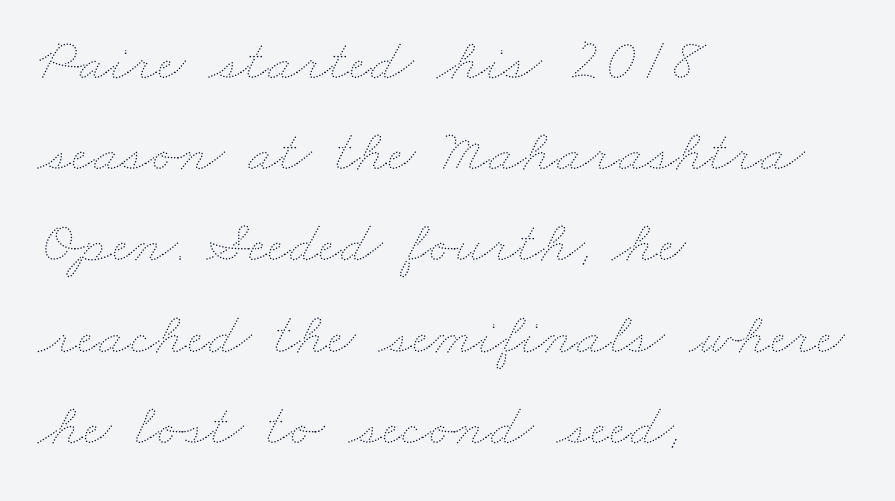
Q: Is the text bold? A: No.
Q: Is the text underlined? A: No.
Q: How is the paragraph aligned? A: Left-aligned.
Q: Is the spacing between letters normal or unusually wide? A: Normal.
Q: Is the spacing between lines tight, normal or loose? A: Normal.
Q: Width (condensed, normal, or wide)? A: Wide.
Q: Stroke contrast? A: Medium.
Q: x-height? A: Small.
Q: Monospaced? A: No.
